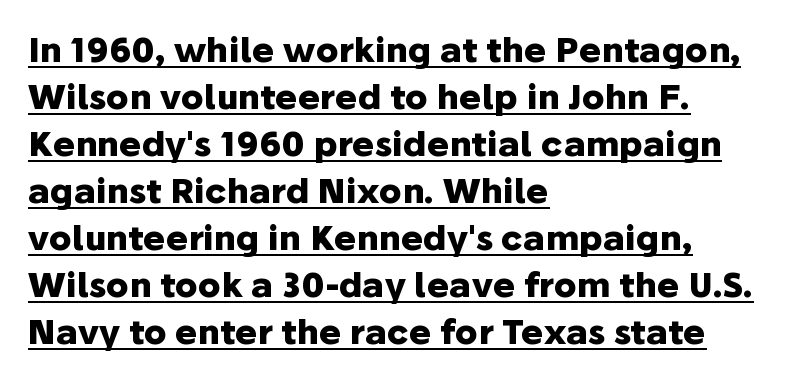
Q: Is the text bold? A: Yes.
Q: Is the text italic (slanted)? A: No, it is upright.
Q: Is the typeface a serif or a sans-serif typeface? A: Sans-serif.
Q: Is the text underlined? A: Yes.
Q: How is the paragraph aligned? A: Left-aligned.
Q: Is the spacing between letters normal or unusually wide? A: Normal.
Q: Is the spacing between lines tight, normal or loose? A: Normal.
Q: Width (condensed, normal, or wide)? A: Normal.
Q: Stroke contrast? A: Low.
Q: x-height? A: Medium.
Q: Monospaced? A: No.
